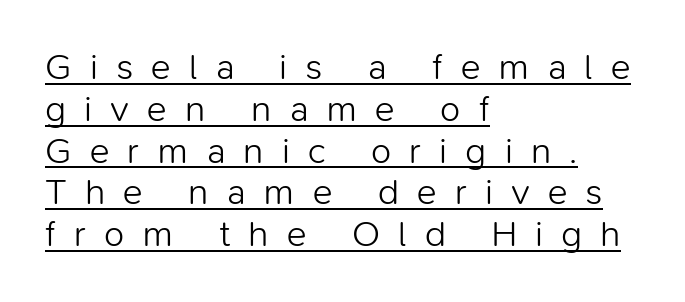
The font's upright variant was chosen for this text. The paragraph shown leans on its left margin. Inter-character spacing is expanded well beyond the font's built-in metrics. Leading: reduced. The strokes are not fattened; the text isn't bold. Character widths vary here, with narrow letters taking less room than wide ones.
